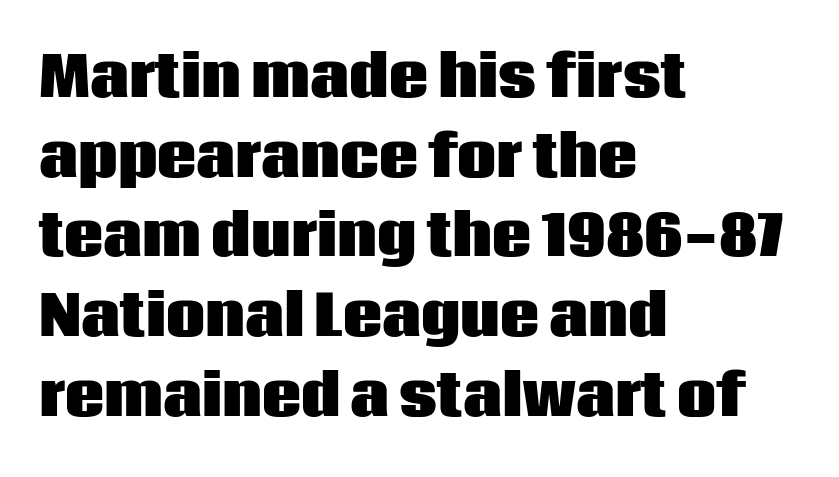
The rendering keeps characters at their native spacing. Beneath every word, the page is bare. Notice how the stems are strictly vertical — no italics here. Regular leading. The letters advance in unequal steps, a hallmark of proportional type. Stroke thickness is high; the sample reads as a true bold.
